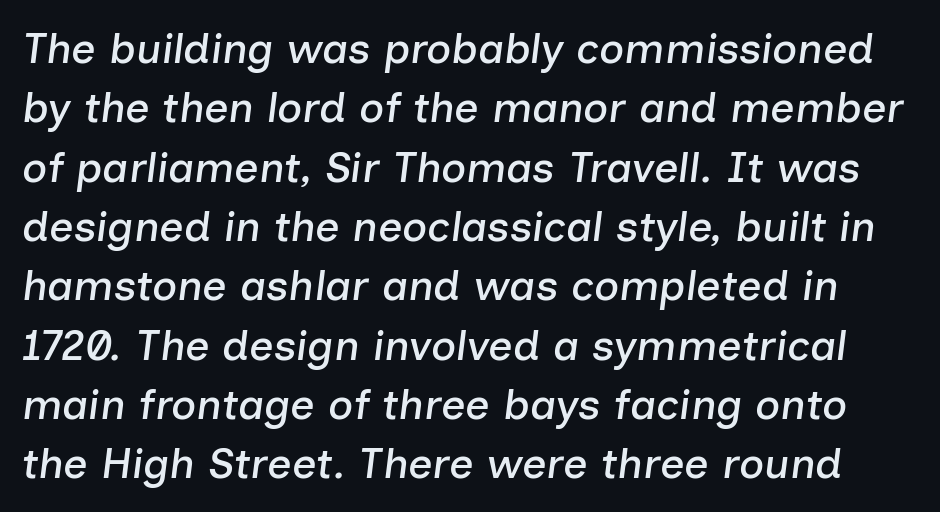
Nothing unusual about the tracking: characters are spaced as the font intends. A bare baseline throughout the passage. Yep, that's italic — everything's leaning. The letters advance in unequal steps, a hallmark of proportional type.
